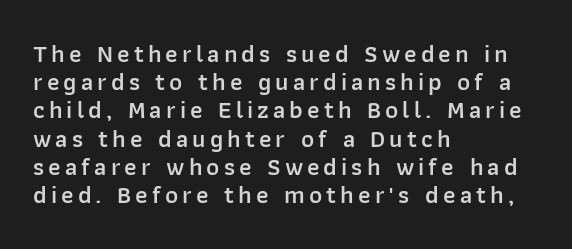
{"italic": "no", "bold": "semi", "underline": "no", "align": "left", "line_spacing": "tight", "line_spacing_ratio": 1.13, "glyph_px": 25}
